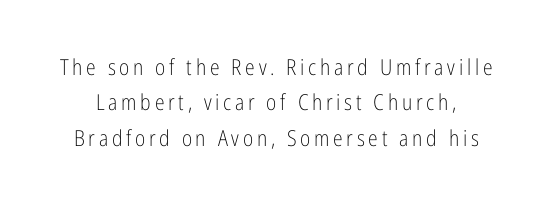
Q: Is the text bold? A: No.
Q: Is the text italic (slanted)? A: No, it is upright.
Q: Is the text underlined? A: No.
Q: Is the spacing between lines tight, normal or loose? A: Normal.
